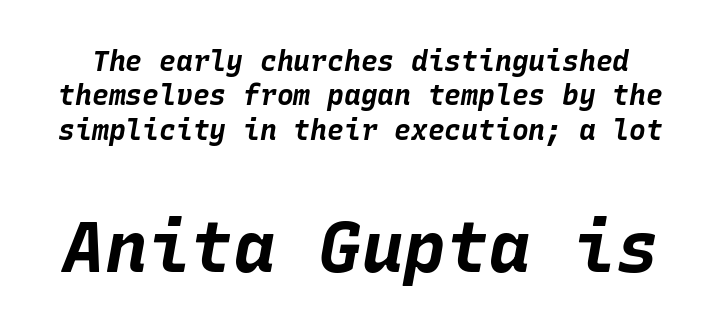
The image shows 71 px bold type, italic (leaning right), monospaced; set line spacing 1.23x, normal letter spacing, not underlined; the second (bottom) block is 2.54x larger; low stroke contrast and a large x-height.
